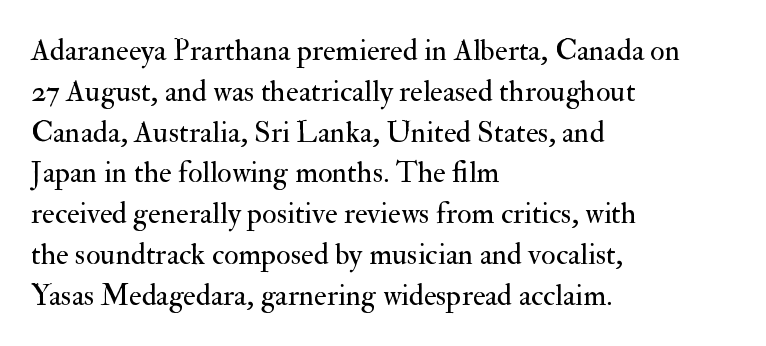
The image shows 30 px regular-weight serif type, upright; set left-aligned, normal line spacing (1.36x), normal letter spacing, not underlined; medium stroke contrast and a small x-height.
